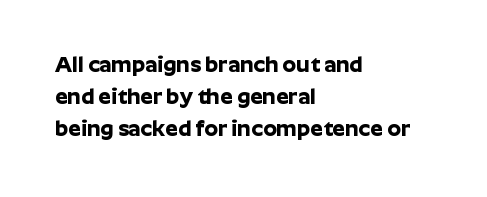
Q: Is the text bold? A: Yes.
Q: Is the text italic (slanted)? A: No, it is upright.
Q: Is the text underlined? A: No.
Q: How is the paragraph aligned? A: Left-aligned.
Q: Is the spacing between letters normal or unusually wide? A: Normal.
Q: Is the spacing between lines tight, normal or loose? A: Normal.
